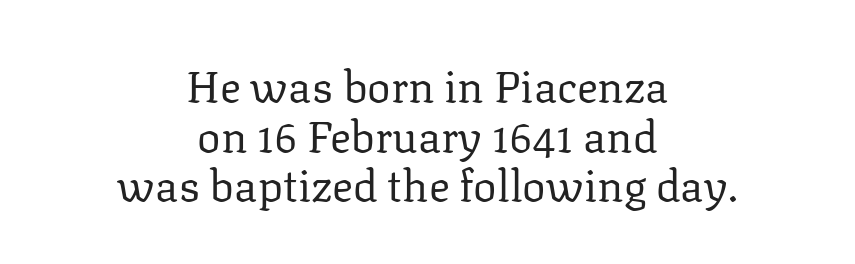
Successive baselines arrive quickly, one right under another. You could not count columns in this text — the font is proportionally spaced. Little horizontal feet cap the strokes, marking this as serif type. The line texture is even and compact thanks to regular tracking.
